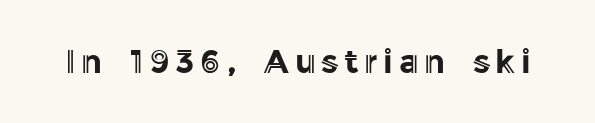
Q: Is the text italic (slanted)? A: No, it is upright.
Q: Is the text underlined? A: No.
Q: Width (condensed, normal, or wide)? A: Normal.
Q: x-height? A: Medium.
Q: Monospaced? A: No.
